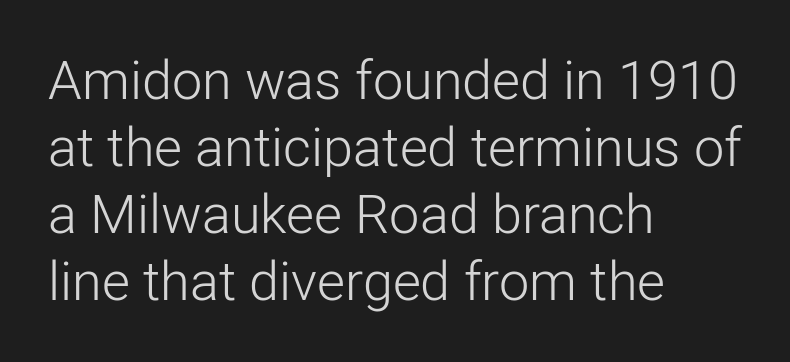
Q: Is the text bold? A: No.
Q: Is the text italic (slanted)? A: No, it is upright.
Q: Is the typeface a serif or a sans-serif typeface? A: Sans-serif.
Q: Is the text underlined? A: No.
Q: How is the paragraph aligned? A: Left-aligned.
Q: Is the spacing between letters normal or unusually wide? A: Normal.
Q: Width (condensed, normal, or wide)? A: Normal.
Q: Stroke contrast? A: Low.
Q: x-height? A: Medium.
Q: Monospaced? A: No.
